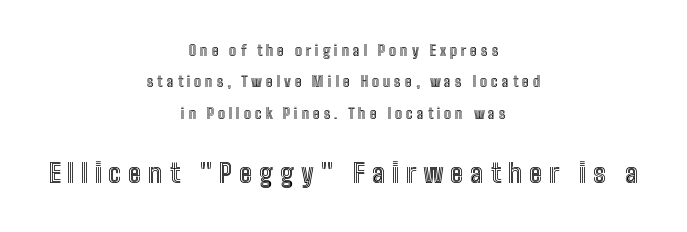
The image shows 26 px text type, upright; set centered, loose line spacing (2.25x), unusually wide letter spacing (+0.28 em), not underlined; the second (bottom) block is 1.86x larger.
